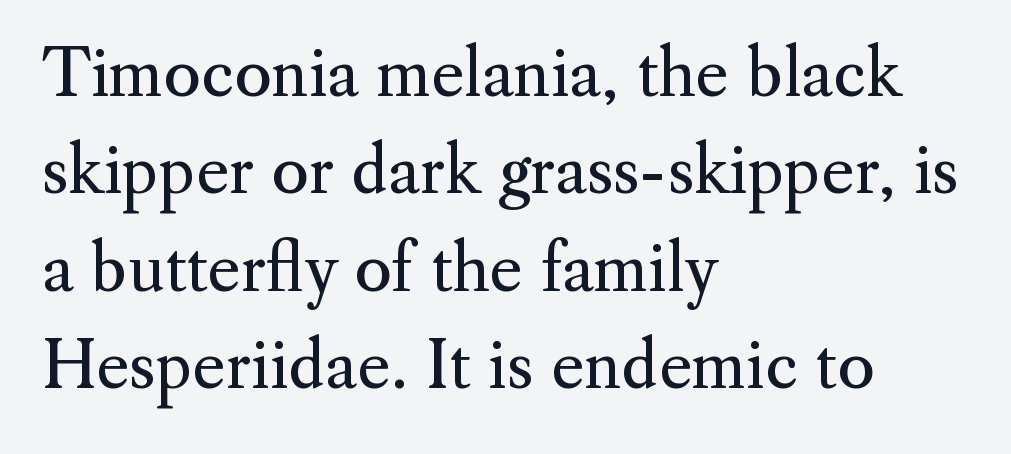
The image shows 64 px regular-weight serif type, upright; set left-aligned, normal line spacing (1.52x), normal letter spacing, not underlined; medium stroke contrast and a small x-height.
